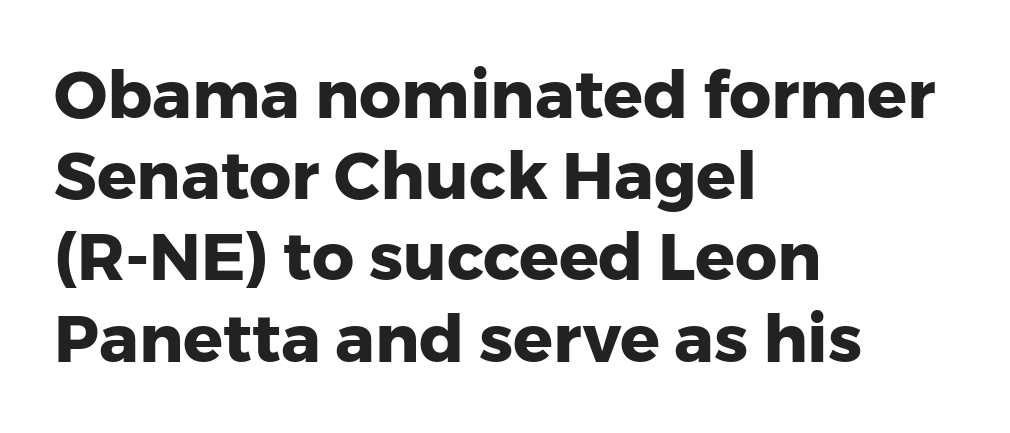
How heavy is the stroke? Heavy — this is a bold. Anything drawn beneath the words? Only blank space. Varying glyph widths throughout — classic text-font behaviour. These lines keep a tight, regular rhythm from letter to letter. Do the letters lean? They stand straight.
